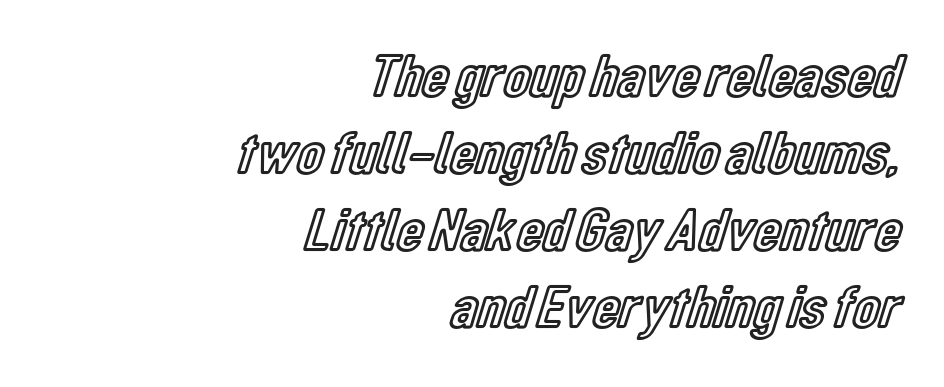
The image shows 61 px condensed type; set right-aligned, normal line spacing (1.26x), normal letter spacing, not underlined; a medium x-height.
